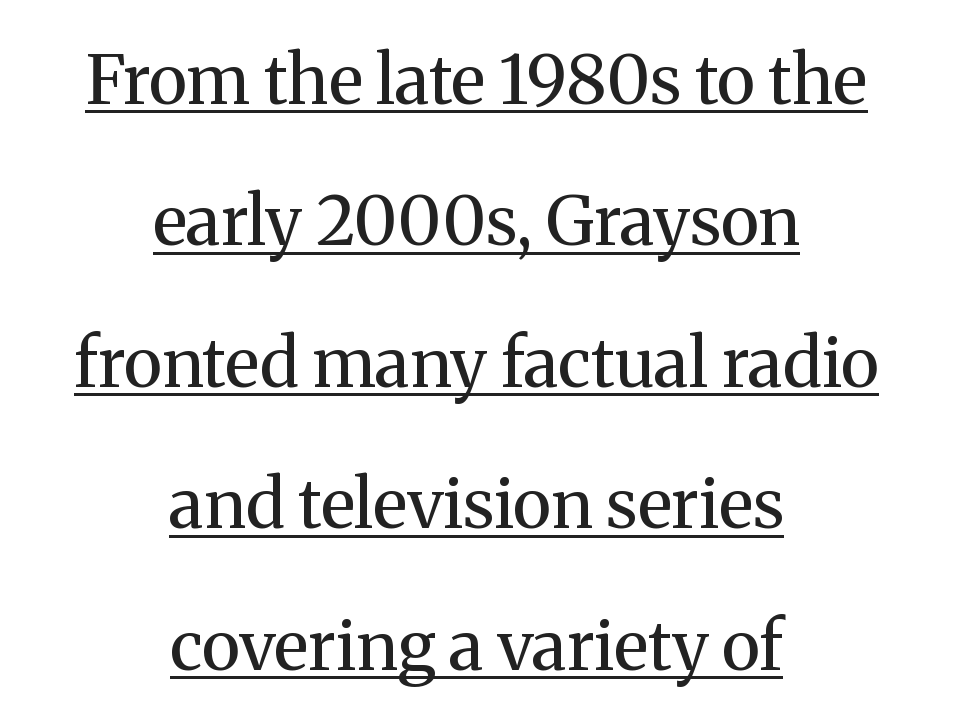
Q: Is the text bold? A: No.
Q: Is the text italic (slanted)? A: No, it is upright.
Q: Is the typeface a serif or a sans-serif typeface? A: Serif.
Q: Is the text underlined? A: Yes.
Q: How is the paragraph aligned? A: Centered.
Q: Is the spacing between letters normal or unusually wide? A: Normal.
Q: Is the spacing between lines tight, normal or loose? A: Loose.
Q: Width (condensed, normal, or wide)? A: Normal.
Q: Stroke contrast? A: Medium.
Q: x-height? A: Medium.
Q: Monospaced? A: No.
